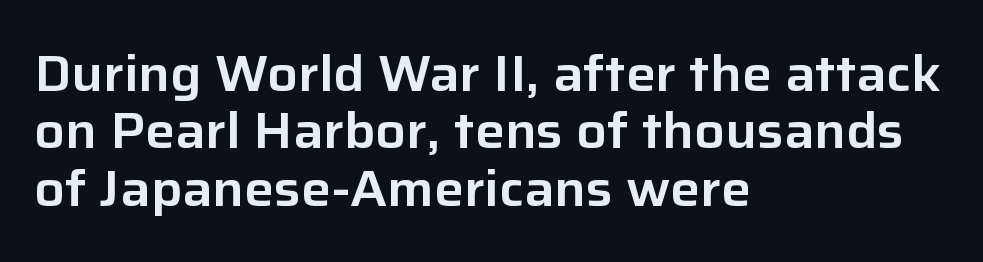
Leading is clearly below the norm, producing a dense column. The space beneath each line is pristine and unruled. Varying glyph widths throughout — classic text-font behaviour. Characters remain perfectly vertical along every line.
